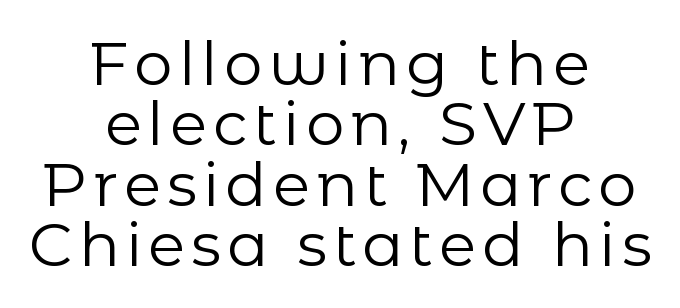
Unmarked baselines from the first word to the last. One-word summary of the alignment: center. This block would grow much taller if given ordinary leading; it's compressed now. This sample uses an upright cut, with every glyph sitting square on the baseline. Summary of weight: not heavy and not bold.
